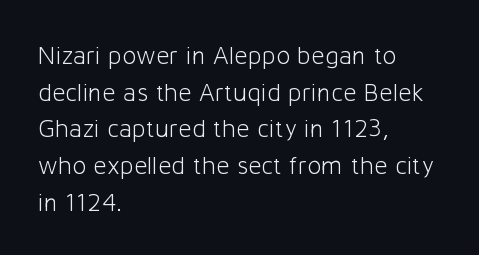
{"italic": "no", "bold": "no", "underline": "no", "align": "left", "line_spacing": "normal", "line_spacing_ratio": 1.41, "letter_spacing": "normal", "letter_spacing_em": 0.0, "glyph_px": 26}
